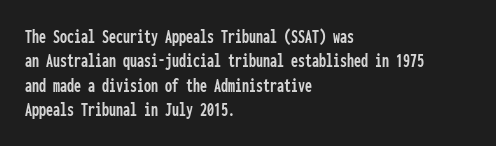
Look at the tracking — it's just the regular setting, nothing added. Horizontal alignment here is leftward, the default for most running prose. Clear beneath every line of the passage. Unlike italic type, these characters show no tilt at all.
